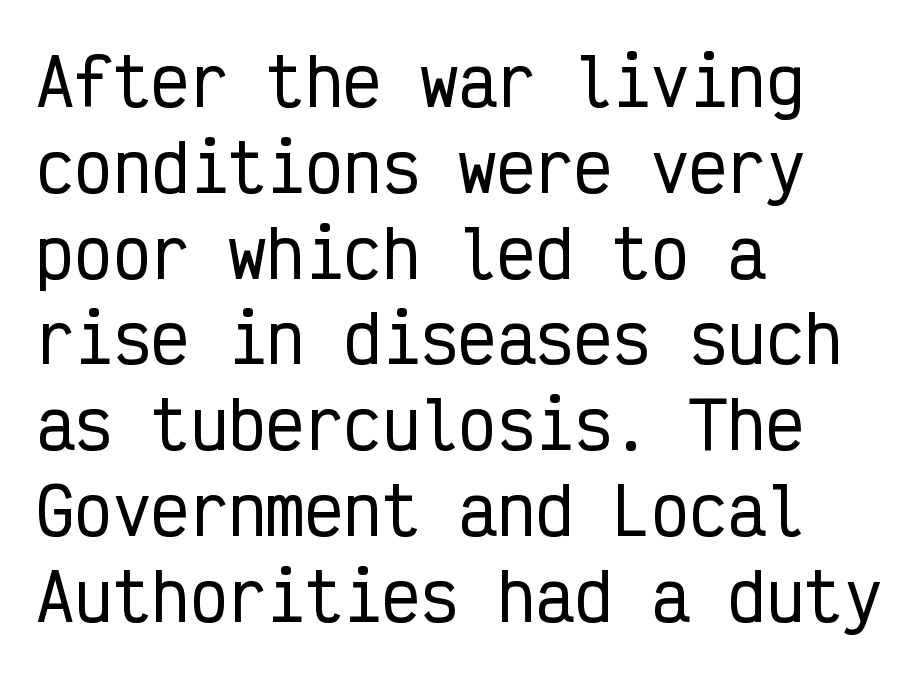
Q: Is the text italic (slanted)? A: No, it is upright.
Q: Is the typeface a serif or a sans-serif typeface? A: Sans-serif.
Q: Is the text underlined? A: No.
Q: How is the paragraph aligned? A: Left-aligned.
Q: Is the spacing between letters normal or unusually wide? A: Normal.
Q: Is the spacing between lines tight, normal or loose? A: Normal.
Q: Width (condensed, normal, or wide)? A: Condensed.
Q: Stroke contrast? A: Low.
Q: x-height? A: Medium.
Q: Monospaced? A: Yes.
